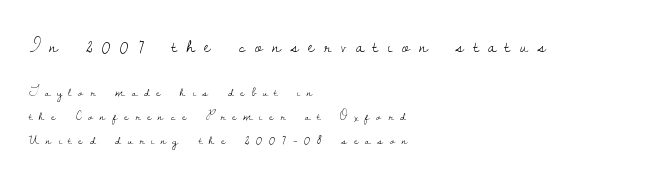
{"bold": "no", "underline": "no", "align": "left", "line_spacing_ratio": 1.73, "letter_spacing": "wide", "letter_spacing_em": 0.48, "larger_block": "first", "size_ratio": 1.43, "glyph_px": 20}
